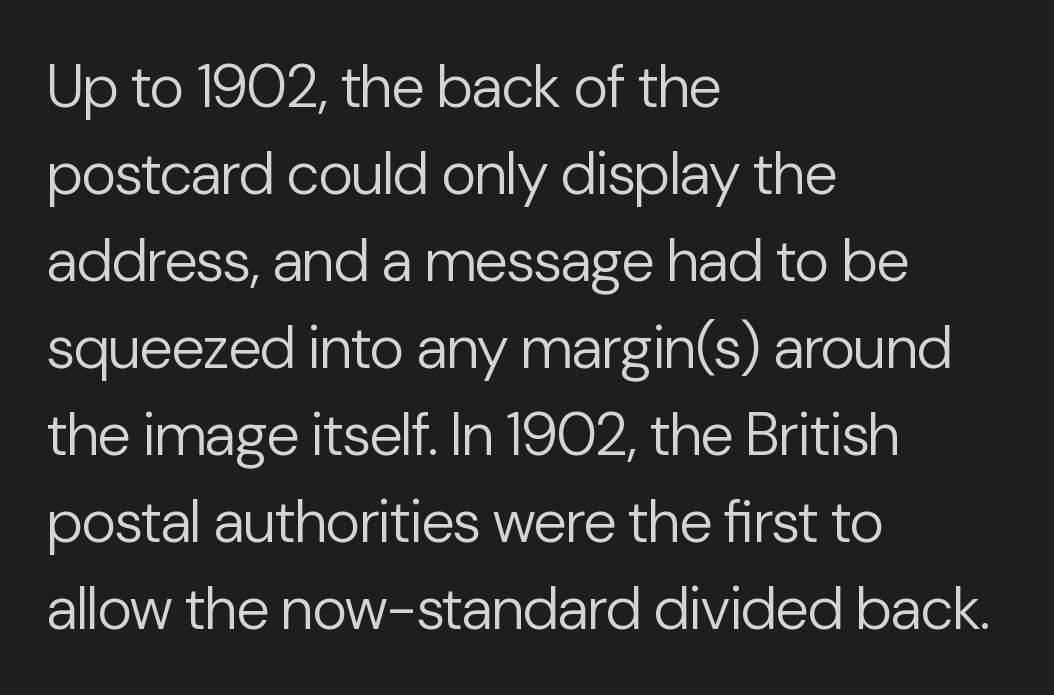
{"serif": "no", "italic": "no", "bold": "no", "weight": "regular", "width": "normal", "stroke_contrast": "low", "x_height": "medium", "monospaced": "no", "underline": "no", "align": "left", "line_spacing": "normal", "line_spacing_ratio": 1.45, "letter_spacing": "normal", "letter_spacing_em": 0.0, "glyph_px": 60}
